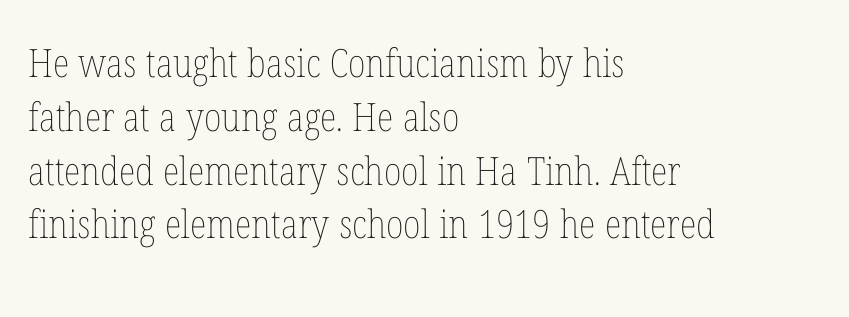
The designer left line spacing at the default. Is this a fixed-width face? No — the glyphs have proportional, varying widths. Stroke mass is kept to a normal reading level or below. This rendering leaves character spacing at its baseline value.
